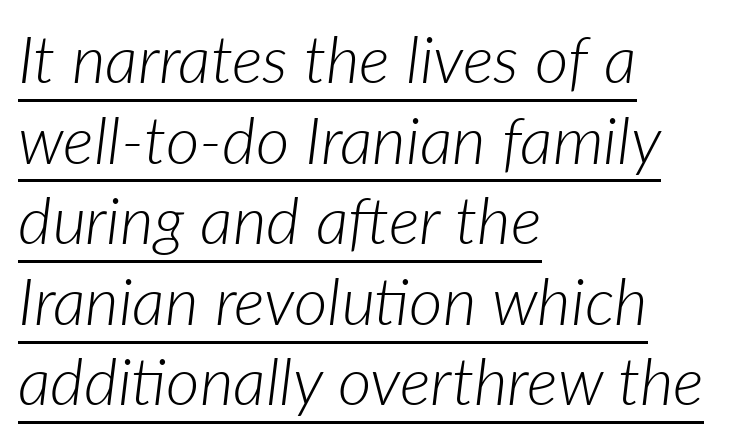
{"italic": "yes", "lean": "right", "slant_degrees": 7, "bold": "no", "weight": "light", "width": "normal", "stroke_contrast": "low", "x_height": "medium", "monospaced": "no", "underline": "yes", "align": "left", "line_spacing_ratio": 1.24, "letter_spacing": "normal", "letter_spacing_em": 0.0, "glyph_px": 65}
